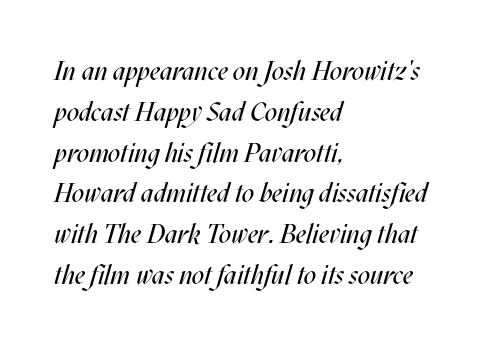
Underline: absent. A student would call this left alignment; a typographer would say flush left, rag right. What's the leading like? Ordinary, nothing unusual. What stands out about the letter spacing? Nothing — it is the standard amount. Characters are canted at an angle relative to the baseline's perpendicular.
